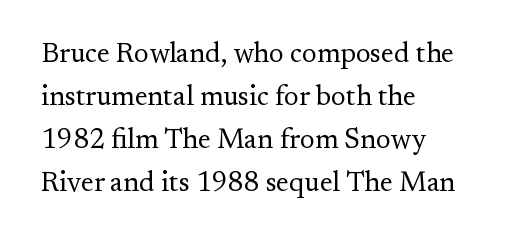
The passage shown is typed in a proportional face where columns would drift. This rendering uses left alignment, leaving the right contour irregular. Does the leading feel generous? No, just average. Check under the words: just untouched page. The typeface chosen for these lines features serifs. You can tell it's not italic because the verticals are truly vertical.
